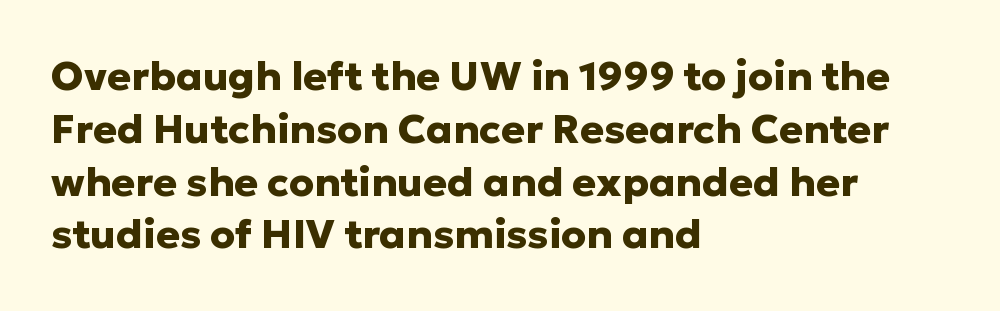
Q: Is the text bold? A: Yes.
Q: Is the text italic (slanted)? A: No, it is upright.
Q: Is the typeface a serif or a sans-serif typeface? A: Sans-serif.
Q: Is the text underlined? A: No.
Q: How is the paragraph aligned? A: Left-aligned.
Q: Is the spacing between letters normal or unusually wide? A: Normal.
Q: Is the spacing between lines tight, normal or loose? A: Normal.
Q: Width (condensed, normal, or wide)? A: Normal.
Q: Stroke contrast? A: Low.
Q: x-height? A: Medium.
Q: Monospaced? A: No.
